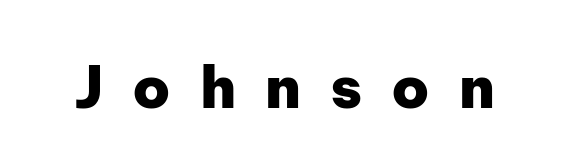
Q: Is the text bold? A: Yes.
Q: Is the text italic (slanted)? A: No, it is upright.
Q: Is the typeface a serif or a sans-serif typeface? A: Sans-serif.
Q: Is the text underlined? A: No.
Q: Is the spacing between letters normal or unusually wide? A: Unusually wide.
Q: Width (condensed, normal, or wide)? A: Normal.
Q: Stroke contrast? A: Low.
Q: x-height? A: Medium.
Q: Monospaced? A: No.
